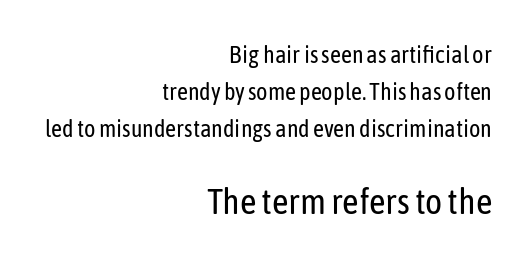
Q: Is the text bold? A: No.
Q: Is the text italic (slanted)? A: No, it is upright.
Q: Is the typeface a serif or a sans-serif typeface? A: Sans-serif.
Q: Is the text underlined? A: No.
Q: How is the paragraph aligned? A: Right-aligned.
Q: Is the spacing between letters normal or unusually wide? A: Normal.
Q: Is the spacing between lines tight, normal or loose? A: Normal.
Q: Which block of text is set in a larger size, the first (top) or the second (bottom)? A: The second (bottom) one.
Q: Width (condensed, normal, or wide)? A: Condensed.
Q: Stroke contrast? A: Low.
Q: x-height? A: Medium.
Q: Monospaced? A: No.
